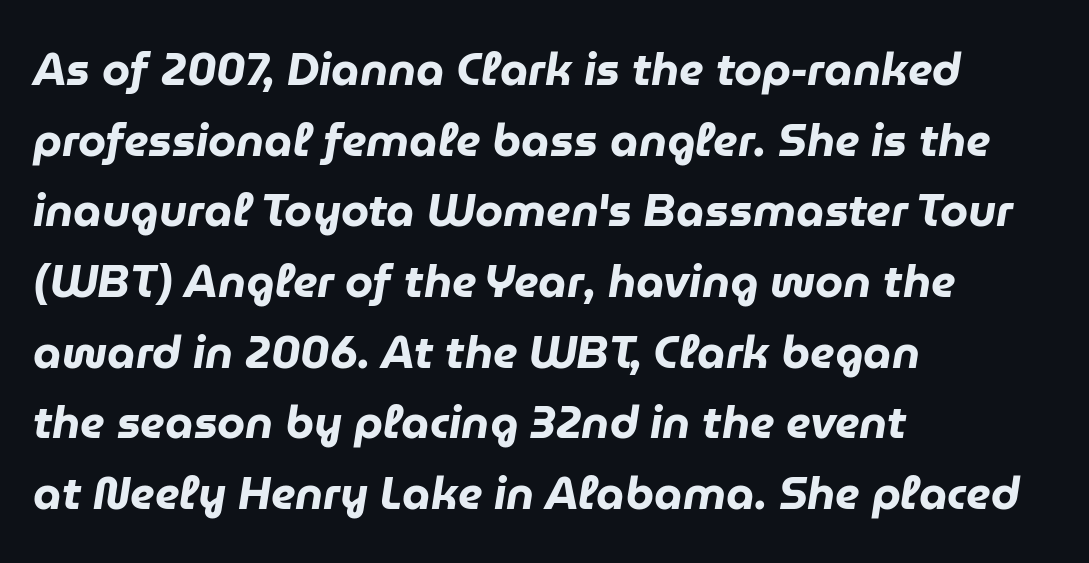
Q: Is the text bold? A: Yes.
Q: Is the text italic (slanted)? A: Yes, it leans right by about 9 degrees.
Q: Is the text underlined? A: No.
Q: How is the paragraph aligned? A: Left-aligned.
Q: Is the spacing between letters normal or unusually wide? A: Normal.
Q: Is the spacing between lines tight, normal or loose? A: Normal.
Q: Width (condensed, normal, or wide)? A: Normal.
Q: Stroke contrast? A: Low.
Q: x-height? A: Medium.
Q: Monospaced? A: No.
